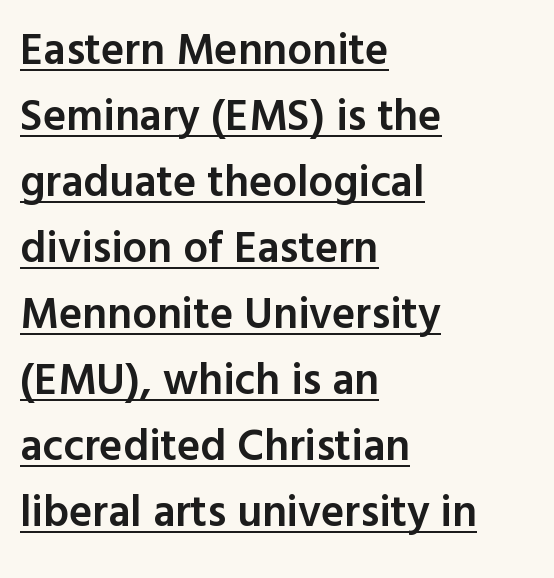
Q: Is the text bold? A: Semi-bold.
Q: Is the text italic (slanted)? A: No, it is upright.
Q: Is the typeface a serif or a sans-serif typeface? A: Sans-serif.
Q: Is the text underlined? A: Yes.
Q: How is the paragraph aligned? A: Left-aligned.
Q: Is the spacing between letters normal or unusually wide? A: Normal.
Q: Is the spacing between lines tight, normal or loose? A: Normal.
Q: Width (condensed, normal, or wide)? A: Normal.
Q: x-height? A: Medium.
Q: Monospaced? A: No.
